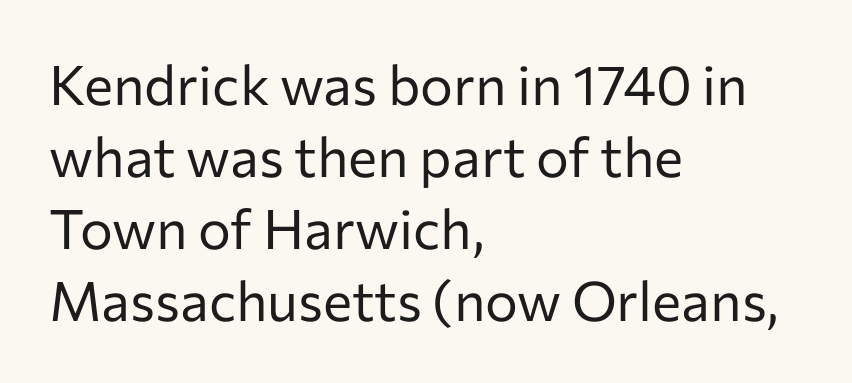
Q: Is the text bold? A: No.
Q: Is the text italic (slanted)? A: No, it is upright.
Q: Is the typeface a serif or a sans-serif typeface? A: Sans-serif.
Q: Is the text underlined? A: No.
Q: How is the paragraph aligned? A: Left-aligned.
Q: Is the spacing between letters normal or unusually wide? A: Normal.
Q: Is the spacing between lines tight, normal or loose? A: Normal.
Q: Width (condensed, normal, or wide)? A: Normal.
Q: Stroke contrast? A: Low.
Q: x-height? A: Medium.
Q: Monospaced? A: No.
